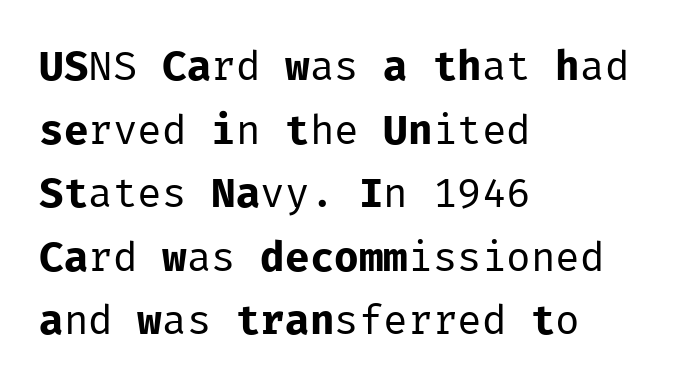
{"serif": "no", "italic": "no", "bold": "no", "weight": "regular", "width": "normal", "stroke_contrast": "low", "x_height": "medium", "monospaced": "yes", "underline": "no", "align": "left", "line_spacing": "normal", "line_spacing_ratio": 1.55, "letter_spacing": "normal", "letter_spacing_em": 0.0, "glyph_px": 41}
